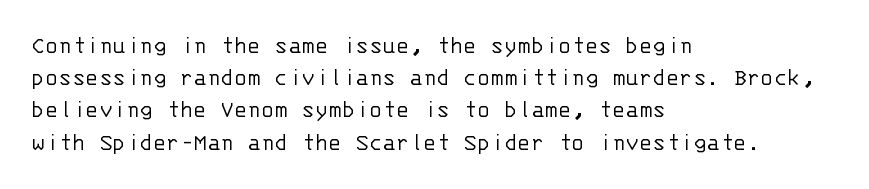
These lines keep a tight, regular rhythm from letter to letter. This sample is left-justified, so line endings fall wherever the words run out. The space between consecutive lines is moderate. Do the letters lean? They stand straight. The passage shown is not underscored anywhere. Stems and bowls with no extra thickness — not bold.
